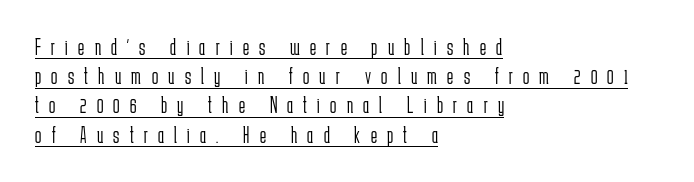
{"italic": "no", "bold": "no", "underline": "yes", "align": "left", "line_spacing": "normal", "line_spacing_ratio": 1.27, "letter_spacing": "wide", "letter_spacing_em": 0.45, "glyph_px": 23}
